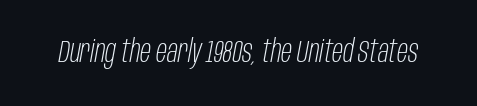
No heavy texture on the line: the type isn't bold. Does the lettering tilt? It does — this is italic. Short note: letters normally spaced. The passage shown is typed in a proportional face where columns would drift. Only glyphs here, with clear space below each row.
